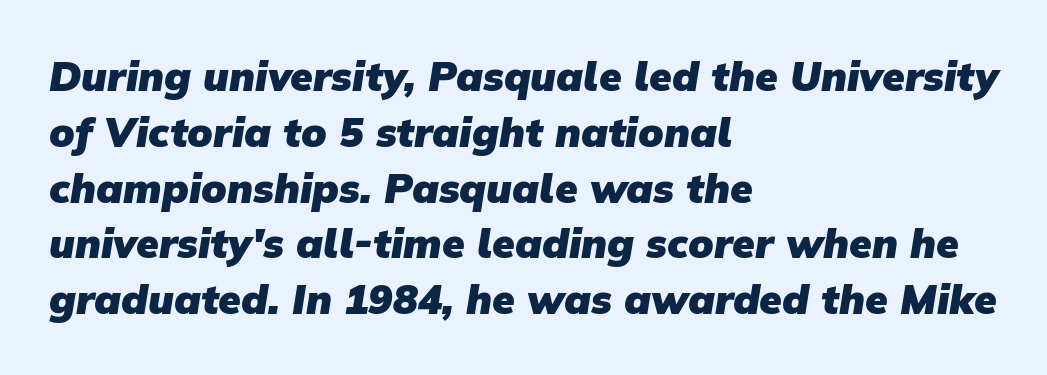
Q: Is the text bold? A: Yes.
Q: Is the typeface a serif or a sans-serif typeface? A: Sans-serif.
Q: Is the text underlined? A: No.
Q: How is the paragraph aligned? A: Left-aligned.
Q: Is the spacing between letters normal or unusually wide? A: Normal.
Q: Is the spacing between lines tight, normal or loose? A: Normal.
Q: Width (condensed, normal, or wide)? A: Normal.
Q: Stroke contrast? A: Low.
Q: x-height? A: Medium.
Q: Monospaced? A: No.
